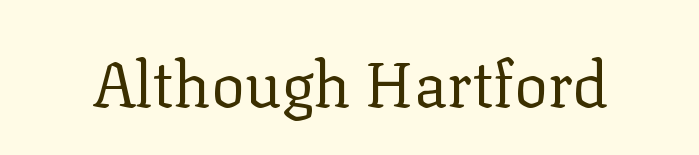
The image shows 63 px regular-weight serif type, upright; set normal letter spacing, not underlined; low stroke contrast and a medium x-height.
